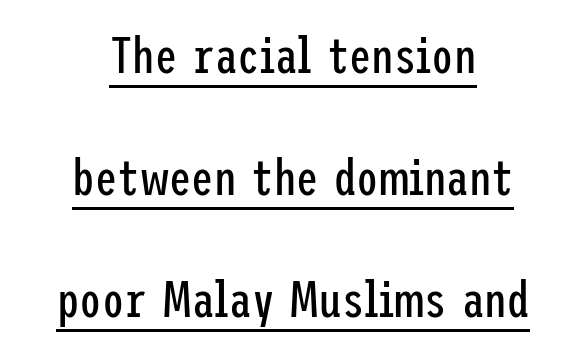
{"serif": "no", "italic": "no", "bold": "no", "weight": "regular", "width": "condensed", "stroke_contrast": "low", "x_height": "medium", "underline": "yes", "align": "center", "line_spacing": "loose", "line_spacing_ratio": 2.44, "letter_spacing": "normal", "letter_spacing_em": 0.0, "glyph_px": 50}
